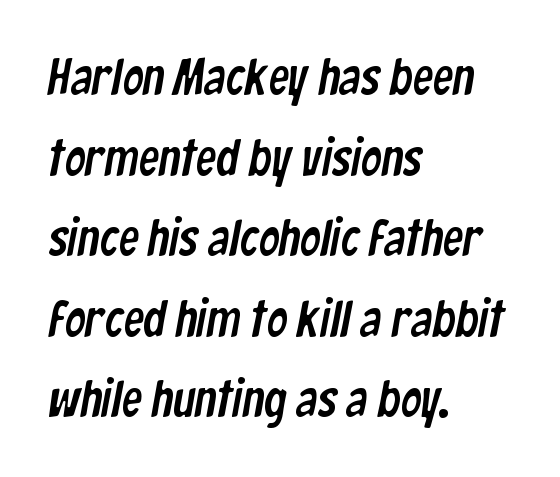
{"serif": "no", "width": "condensed", "stroke_contrast": "low", "x_height": "medium", "monospaced": "no", "underline": "no", "align": "left", "line_spacing": "normal", "line_spacing_ratio": 1.58, "letter_spacing": "normal", "letter_spacing_em": 0.0, "glyph_px": 51}
